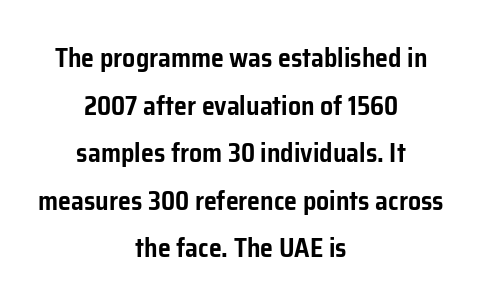
Decoration check: the copy has no underline. Short note: letters normally spaced. This rendering uses center alignment, leaving both contours irregular but symmetric. The letters stand straight up with perfectly vertical stems.
